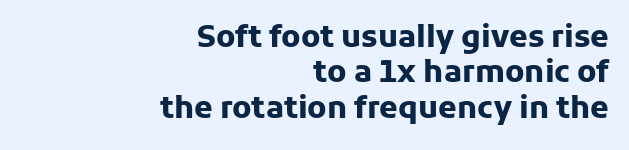
{"serif": "no", "italic": "no", "bold": "yes", "weight": "heavy", "width": "normal", "stroke_contrast": "low", "x_height": "medium", "monospaced": "no", "underline": "no", "align": "right", "line_spacing_ratio": 1.18, "letter_spacing": "normal", "letter_spacing_em": 0.0, "glyph_px": 30}
